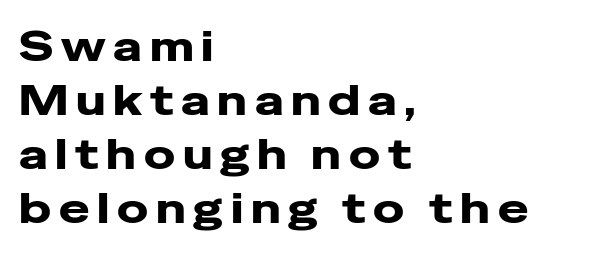
Q: Is the text italic (slanted)? A: No, it is upright.
Q: Is the typeface a serif or a sans-serif typeface? A: Sans-serif.
Q: Is the text underlined? A: No.
Q: How is the paragraph aligned? A: Left-aligned.
Q: Is the spacing between lines tight, normal or loose? A: Normal.
Q: Width (condensed, normal, or wide)? A: Wide.
Q: Stroke contrast? A: Low.
Q: x-height? A: Medium.
Q: Monospaced? A: No.
